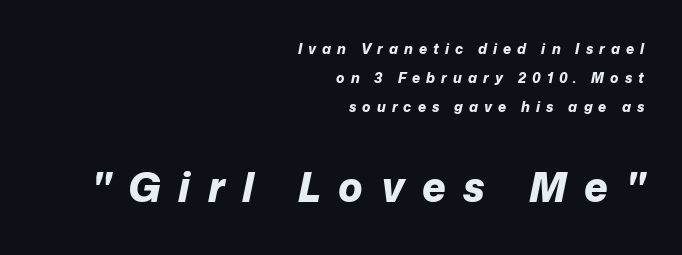
The image shows 41 px bold type, italic (leaning right); set right-aligned, loose line spacing (2.06x), unusually wide letter spacing (+0.43 em), not underlined; the second (bottom) block is 2.93x larger; low stroke contrast and a medium x-height.
